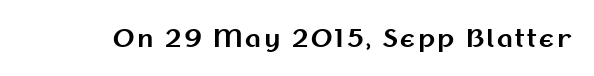
The image shows 24 px bold type, upright; set not underlined.
